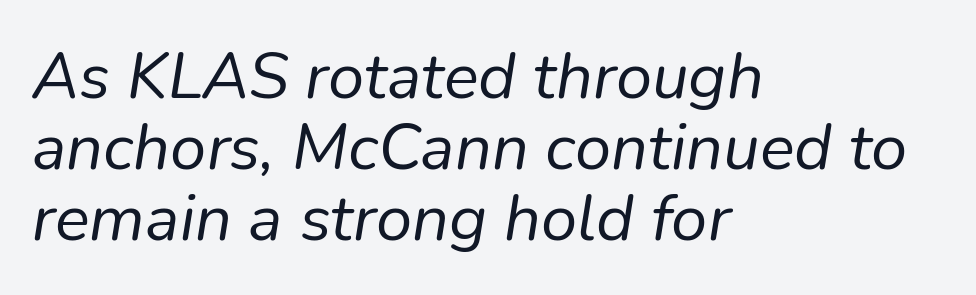
{"italic": "yes", "lean": "right", "slant_degrees": 9, "bold": "no", "weight": "regular", "width": "normal", "stroke_contrast": "low", "x_height": "medium", "monospaced": "no", "underline": "no", "align": "left", "line_spacing": "tight", "line_spacing_ratio": 1.09, "letter_spacing": "normal", "letter_spacing_em": 0.0, "glyph_px": 65}
